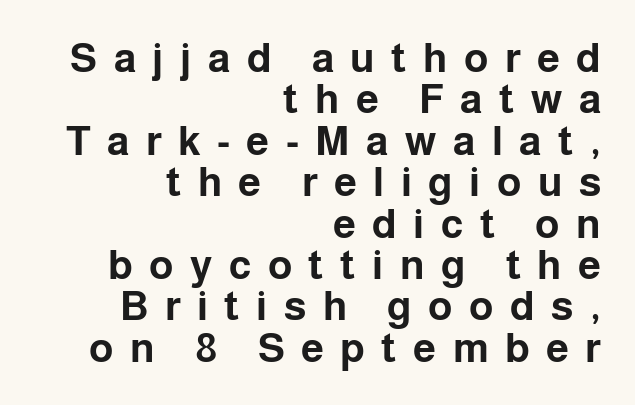
Do the letters lean? They stand straight. Heft: maximum for text — a bold. Short and long lines alike share a common ending point at right. A bare baseline throughout the passage. Notice how descenders almost collide with the ascenders below — that's tight leading.
